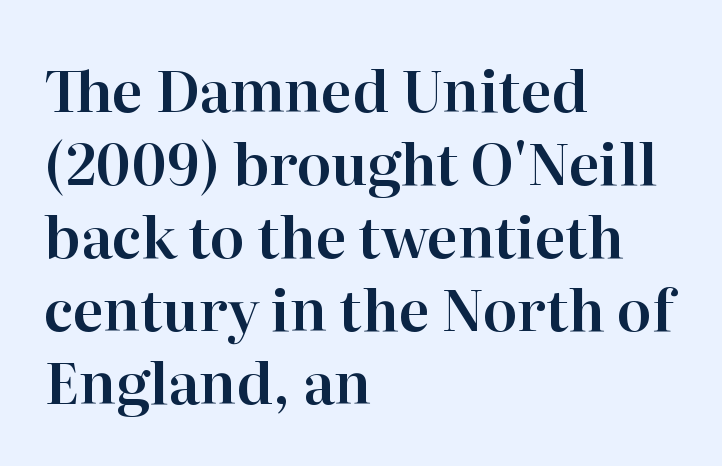
Q: Is the text italic (slanted)? A: No, it is upright.
Q: Is the typeface a serif or a sans-serif typeface? A: Serif.
Q: Is the text underlined? A: No.
Q: How is the paragraph aligned? A: Left-aligned.
Q: Is the spacing between letters normal or unusually wide? A: Normal.
Q: Is the spacing between lines tight, normal or loose? A: Normal.
Q: Width (condensed, normal, or wide)? A: Normal.
Q: Stroke contrast? A: High.
Q: x-height? A: Medium.
Q: Monospaced? A: No.
